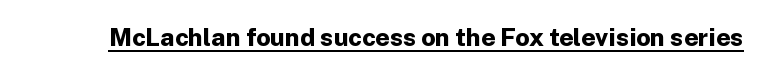
Q: Is the text bold? A: Yes.
Q: Is the text italic (slanted)? A: No, it is upright.
Q: Is the text underlined? A: Yes.
Q: Is the spacing between letters normal or unusually wide? A: Normal.
